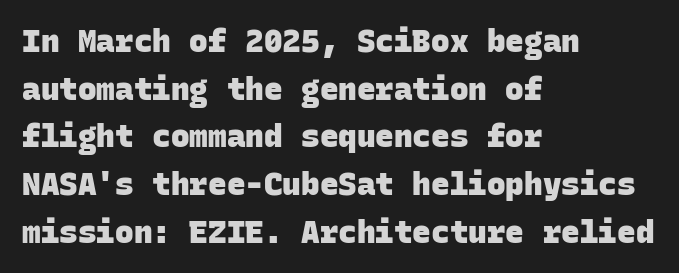
The image shows 31 px heavy sans-serif type, monospaced; set left-aligned, normal line spacing (1.54x), normal letter spacing, not underlined; low stroke contrast and a large x-height.
